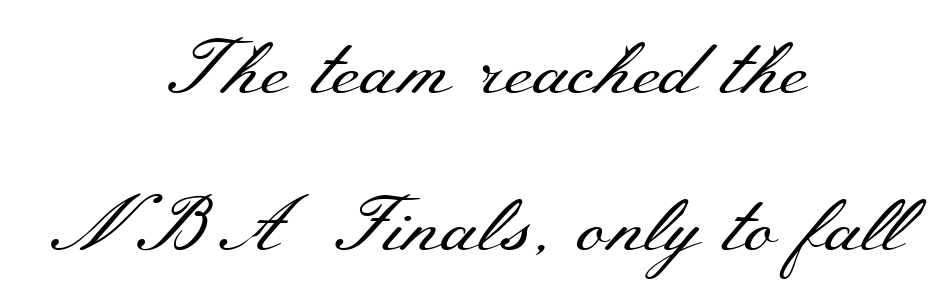
The image shows 77 px regular-weight, wide serif type; set centered, loose line spacing (2.04x), normal letter spacing, not underlined; medium stroke contrast and a small x-height.
